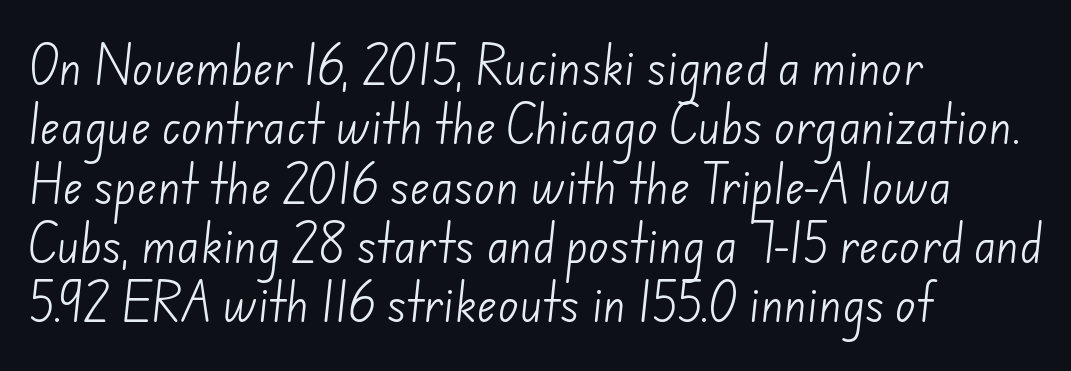
{"serif": "no", "bold": "no", "weight": "light", "width": "normal", "stroke_contrast": "low", "x_height": "small", "monospaced": "no", "underline": "no", "align": "left", "line_spacing": "normal", "line_spacing_ratio": 1.38, "letter_spacing": "normal", "letter_spacing_em": 0.0, "glyph_px": 43}
